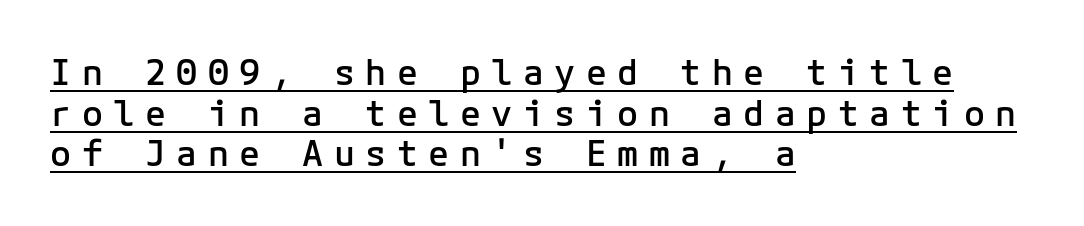
This sample uses an upright cut, with every glyph sitting square on the baseline. Horizontal alignment here is leftward, the default for most running prose. No feet cap the strokes, marking this as sans-serif type. Look at the tracking — it's clearly loosened, letters drifting apart. Has an underline been added? It has. The rendering uses a semibold face; strokes are thickened but not to full bold.
